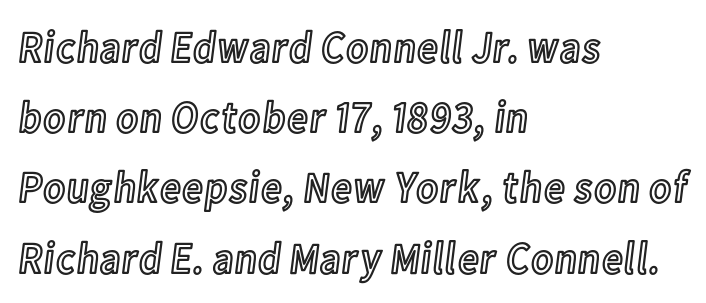
Q: Is the text italic (slanted)? A: Yes.
Q: Is the text underlined? A: No.
Q: How is the paragraph aligned? A: Left-aligned.
Q: Is the spacing between letters normal or unusually wide? A: Normal.
Q: Is the spacing between lines tight, normal or loose? A: Normal.
Q: Width (condensed, normal, or wide)? A: Condensed.
Q: x-height? A: Medium.
Q: Monospaced? A: No.
